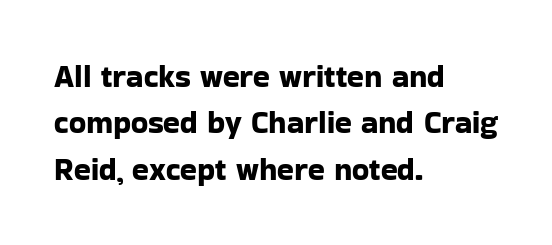
{"serif": "no", "italic": "no", "width": "normal", "stroke_contrast": "low", "x_height": "medium", "monospaced": "no", "underline": "no", "align": "left", "line_spacing": "normal", "line_spacing_ratio": 1.5, "letter_spacing": "normal", "letter_spacing_em": 0.0, "glyph_px": 31}
